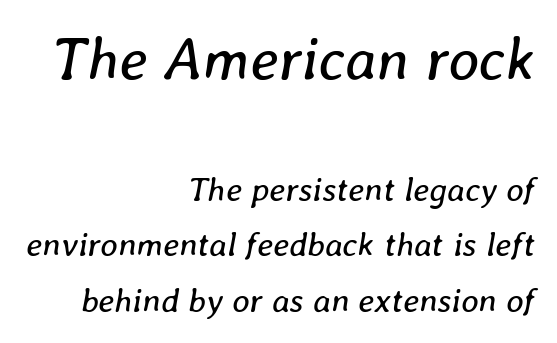
The image shows 60 px regular-weight type, italic (leaning right); set right-aligned, normal line spacing (1.63x), normal letter spacing, not underlined; the first (top) block is 1.76x larger; low stroke contrast and a medium x-height.
